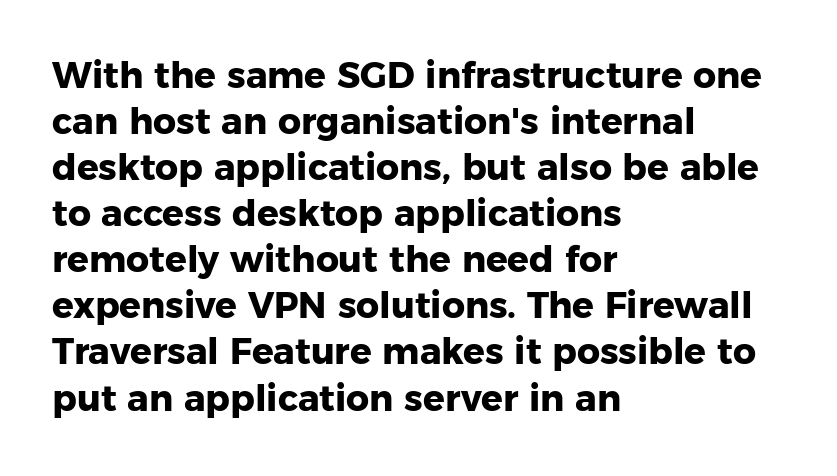
{"serif": "no", "italic": "no", "bold": "yes", "weight": "heavy", "width": "normal", "stroke_contrast": "low", "x_height": "medium", "monospaced": "no", "underline": "no", "align": "left", "line_spacing": "normal", "line_spacing_ratio": 1.28, "letter_spacing": "normal", "letter_spacing_em": 0.0, "glyph_px": 36}
